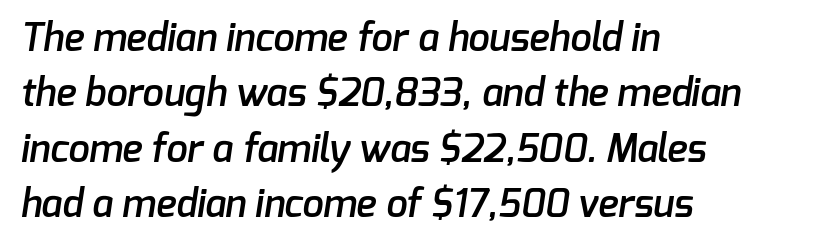
The image shows 38 px semibold sans-serif type; set left-aligned, normal line spacing (1.46x), normal letter spacing, not underlined; low stroke contrast and a medium x-height.
